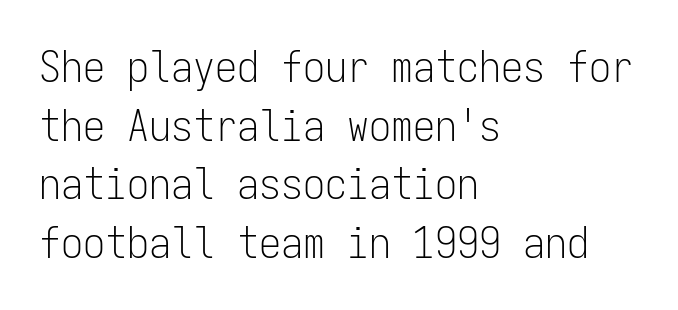
Q: Is the text bold? A: No.
Q: Is the text italic (slanted)? A: No, it is upright.
Q: Is the typeface a serif or a sans-serif typeface? A: Sans-serif.
Q: Is the text underlined? A: No.
Q: How is the paragraph aligned? A: Left-aligned.
Q: Is the spacing between letters normal or unusually wide? A: Normal.
Q: Is the spacing between lines tight, normal or loose? A: Normal.
Q: Width (condensed, normal, or wide)? A: Condensed.
Q: Stroke contrast? A: Low.
Q: x-height? A: Medium.
Q: Monospaced? A: Yes.
